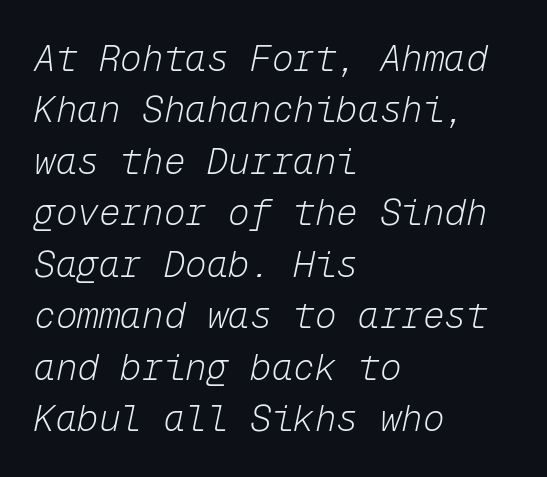
{"italic": "yes", "lean": "right", "slant_degrees": 12, "bold": "no", "weight": "light", "width": "normal", "stroke_contrast": "low", "x_height": "medium", "monospaced": "yes", "underline": "no", "align": "left", "line_spacing": "normal", "line_spacing_ratio": 1.43, "letter_spacing": "normal", "letter_spacing_em": 0.0, "glyph_px": 36}
